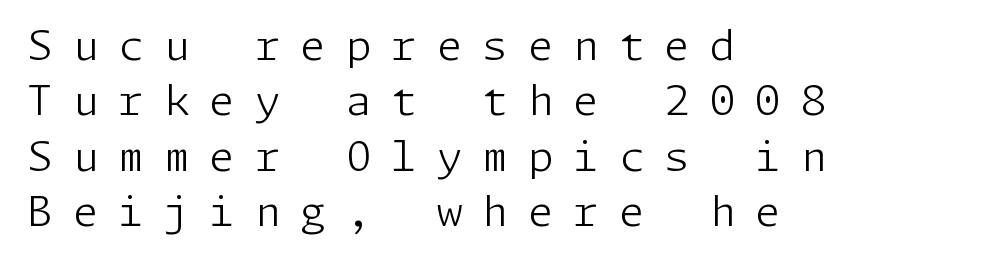
Any mark beneath the type? The region is blank. A typesetter would mark this as roman, not italic. A typesetter would call this leading conventional body-copy spacing. Reading down the block, your eye returns to a fixed left position each line. This is sans-serif lettering, the kind often seen on screens and signage. Counters stay open thanks to moderate or lighter strokes.
